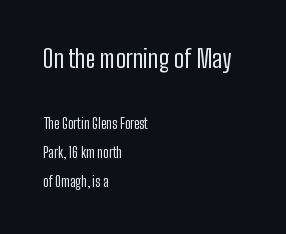
{"italic": "no", "bold": "no", "underline": "no", "align": "left", "line_spacing": "loose", "line_spacing_ratio": 2.08, "letter_spacing": "normal", "letter_spacing_em": 0.0, "larger_block": "first", "size_ratio": 1.79, "glyph_px": 25}
